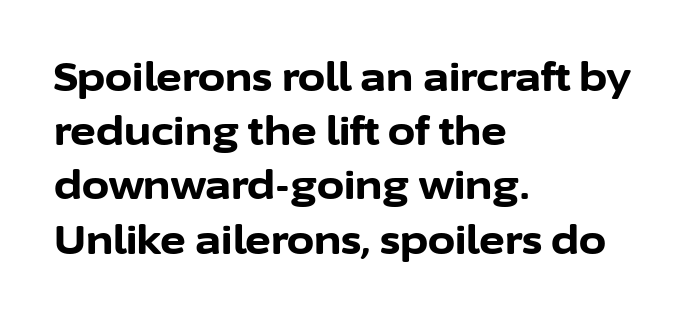
Q: Is the text bold? A: Yes.
Q: Is the text italic (slanted)? A: No, it is upright.
Q: Is the typeface a serif or a sans-serif typeface? A: Sans-serif.
Q: Is the text underlined? A: No.
Q: How is the paragraph aligned? A: Left-aligned.
Q: Is the spacing between letters normal or unusually wide? A: Normal.
Q: Is the spacing between lines tight, normal or loose? A: Normal.
Q: Width (condensed, normal, or wide)? A: Normal.
Q: Stroke contrast? A: Low.
Q: x-height? A: Medium.
Q: Monospaced? A: No.
